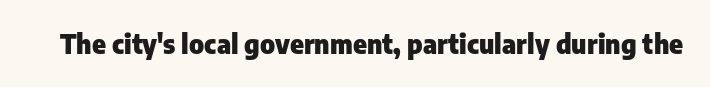
Only glyphs here, with clear space below each row. Rendered with straight, roman letterforms. The glyphs have the mass of a bold cut. Observe the ordinary spacing: letters are neighbours, not strangers.
